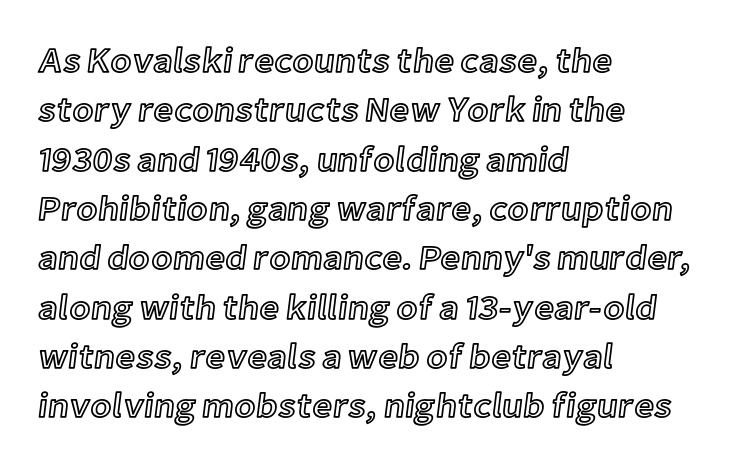
The image shows 35 px text type; set left-aligned, normal line spacing (1.41x), normal letter spacing, not underlined; a medium x-height.
